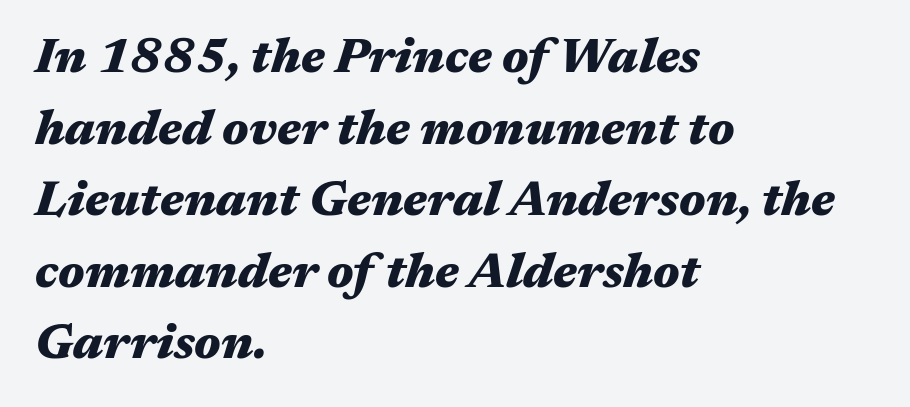
{"italic": "yes", "lean": "right", "slant_degrees": 17, "bold": "yes", "weight": "heavy", "width": "wide", "stroke_contrast": "medium", "x_height": "medium", "monospaced": "no", "underline": "no", "align": "left", "line_spacing": "normal", "line_spacing_ratio": 1.46, "letter_spacing": "normal", "letter_spacing_em": 0.0, "glyph_px": 49}
